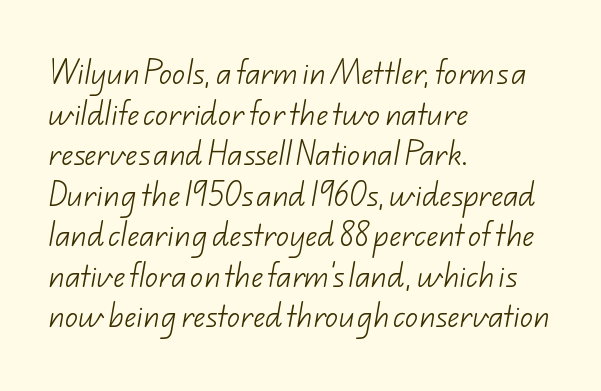
{"bold": "no", "underline": "no", "align": "left", "line_spacing": "normal", "line_spacing_ratio": 1.56, "letter_spacing": "normal", "letter_spacing_em": 0.0, "glyph_px": 26}
